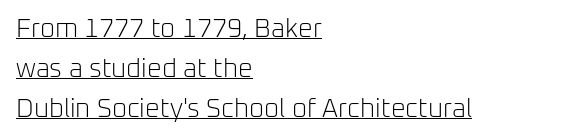
Q: Is the text bold? A: No.
Q: Is the text italic (slanted)? A: No, it is upright.
Q: Is the text underlined? A: Yes.
Q: How is the paragraph aligned? A: Left-aligned.
Q: Is the spacing between letters normal or unusually wide? A: Normal.
Q: Is the spacing between lines tight, normal or loose? A: Normal.
